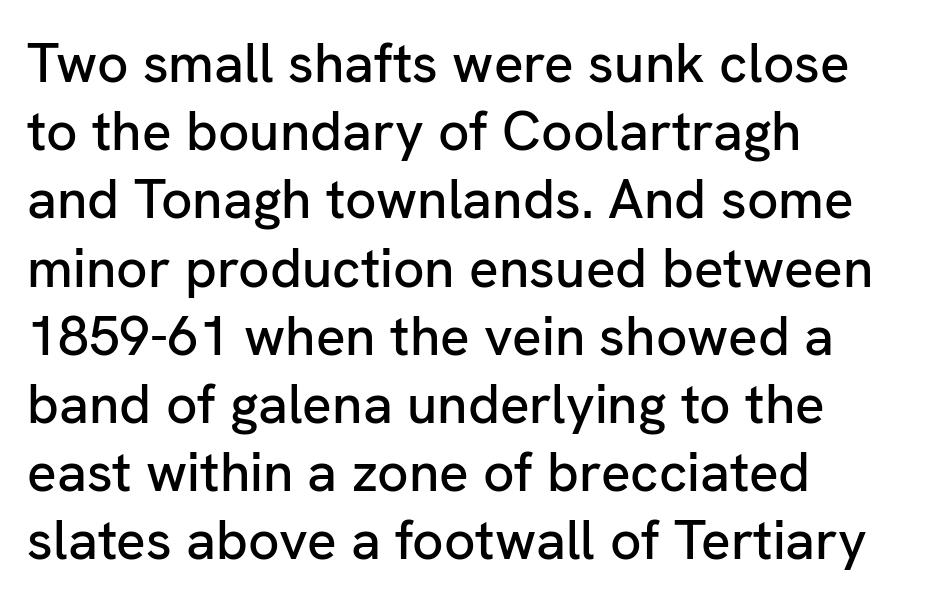
Q: Is the text italic (slanted)? A: No, it is upright.
Q: Is the typeface a serif or a sans-serif typeface? A: Sans-serif.
Q: Is the text underlined? A: No.
Q: How is the paragraph aligned? A: Left-aligned.
Q: Is the spacing between letters normal or unusually wide? A: Normal.
Q: Width (condensed, normal, or wide)? A: Normal.
Q: Stroke contrast? A: Low.
Q: x-height? A: Medium.
Q: Monospaced? A: No.
